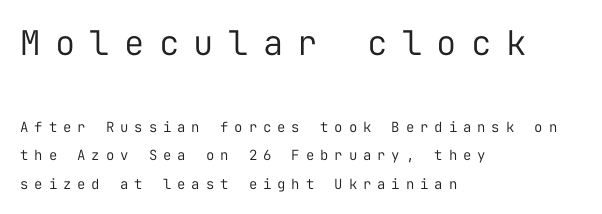
The lettering holds an erect, upright posture throughout. Left-aligned paragraph, ragged on the right. Baseline-to-baseline distance is far greater than the letter height. Scale decreases going downward across the two blocks. The strokes are not fattened; the text isn't bold. Descenders are the only things crossing below the line.
